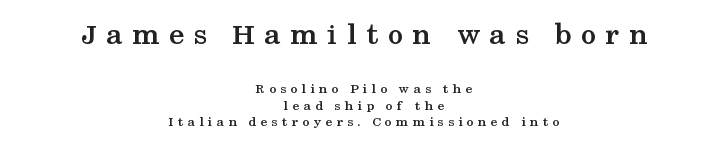
Observe the serifs anchoring each vertical stroke in this sample. Plain, unruled lines of type. The letters are spread apart with noticeably loose tracking. These lines are centered, leaving both edges ragged. The composition opens big and finishes small. The rendering uses natural spacing where letterforms have individual widths.
